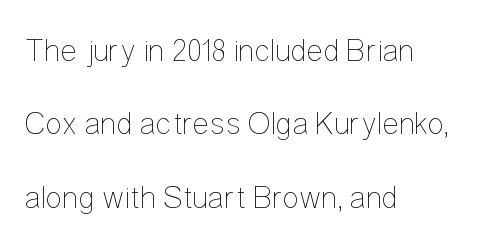
The image shows 32 px thin, condensed type, upright; set left-aligned, loose line spacing (2.29x), normal letter spacing, not underlined; low stroke contrast and a medium x-height.
